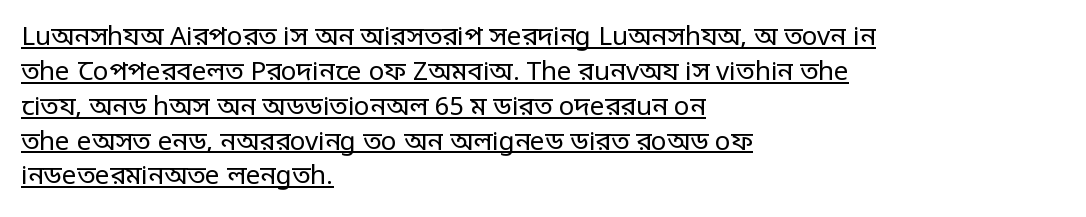
Q: Is the text bold? A: No.
Q: Is the text italic (slanted)? A: No, it is upright.
Q: Is the text underlined? A: Yes.
Q: How is the paragraph aligned? A: Left-aligned.
Q: Is the spacing between letters normal or unusually wide? A: Normal.
Q: Is the spacing between lines tight, normal or loose? A: Normal.
